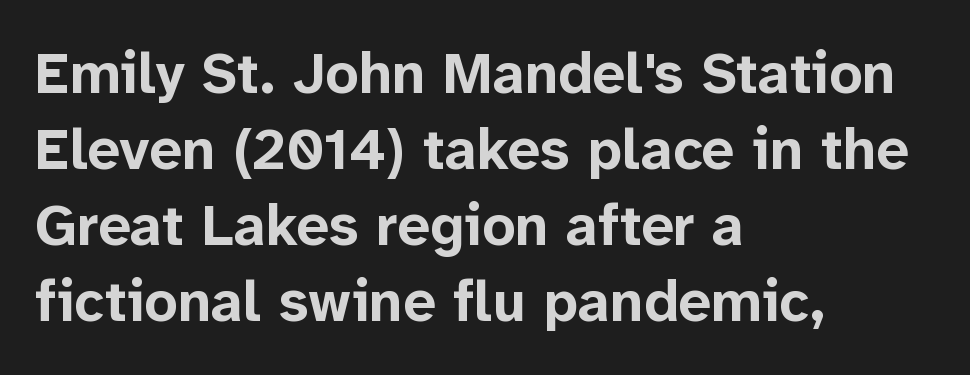
Q: Is the text bold? A: Yes.
Q: Is the text italic (slanted)? A: No, it is upright.
Q: Is the typeface a serif or a sans-serif typeface? A: Sans-serif.
Q: Is the text underlined? A: No.
Q: How is the paragraph aligned? A: Left-aligned.
Q: Is the spacing between letters normal or unusually wide? A: Normal.
Q: Is the spacing between lines tight, normal or loose? A: Normal.
Q: Width (condensed, normal, or wide)? A: Normal.
Q: Stroke contrast? A: Low.
Q: x-height? A: Medium.
Q: Monospaced? A: No.
